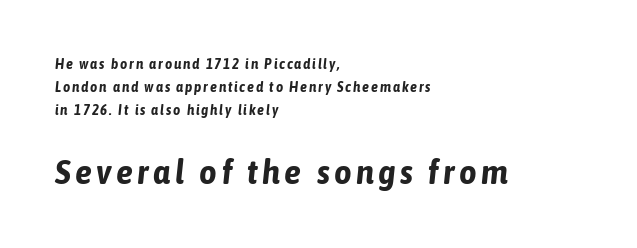
The image shows 34 px bold, condensed type, italic (leaning right); set left-aligned, normal line spacing (1.63x), not underlined; the second (bottom) block is 2.43x larger; low stroke contrast and a medium x-height.
